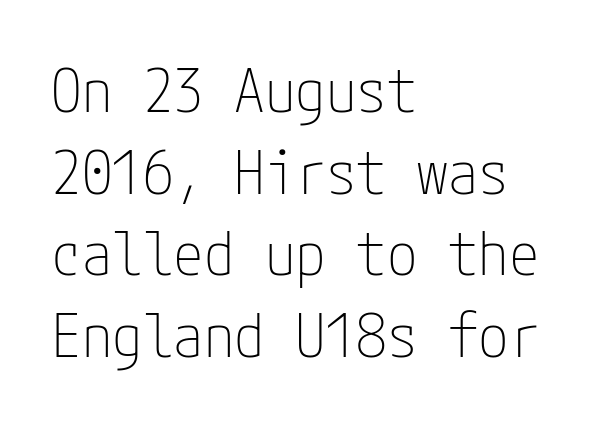
{"serif": "no", "italic": "no", "bold": "no", "weight": "thin", "width": "condensed", "stroke_contrast": "low", "x_height": "medium", "underline": "no", "align": "left", "line_spacing": "normal", "line_spacing_ratio": 1.34, "letter_spacing": "normal", "letter_spacing_em": 0.0, "glyph_px": 61}
